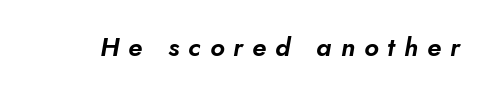
Inter-character spacing is expanded well beyond the font's built-in metrics. Designer's note — italics engaged. Clear beneath every line of the passage.
